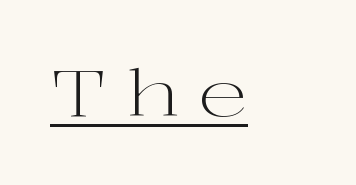
The image shows 63 px light, wide serif type, upright; set unusually wide letter spacing (+0.28 em), underlined; high stroke contrast and a medium x-height.
